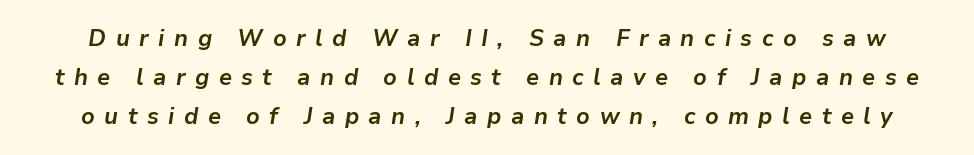
The image shows 23 px bold type, italic (leaning right); set normal line spacing (1.69x), unusually wide letter spacing (+0.41 em), not underlined.
